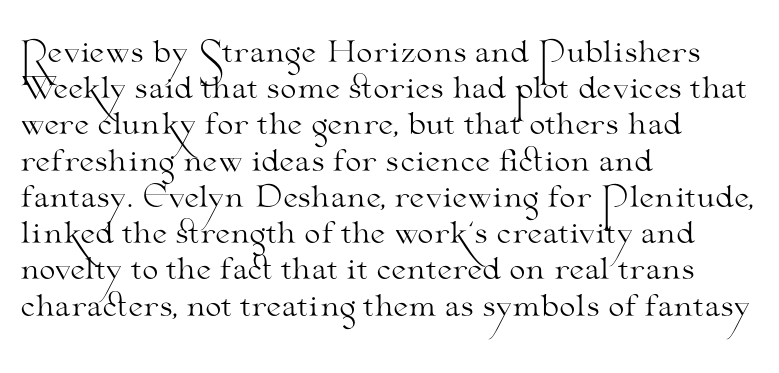
Q: Is the text bold? A: No.
Q: Is the text italic (slanted)? A: No, it is upright.
Q: Is the typeface a serif or a sans-serif typeface? A: Serif.
Q: Is the text underlined? A: No.
Q: How is the paragraph aligned? A: Left-aligned.
Q: Is the spacing between letters normal or unusually wide? A: Normal.
Q: Is the spacing between lines tight, normal or loose? A: Normal.
Q: Width (condensed, normal, or wide)? A: Wide.
Q: Stroke contrast? A: Medium.
Q: x-height? A: Small.
Q: Monospaced? A: No.
